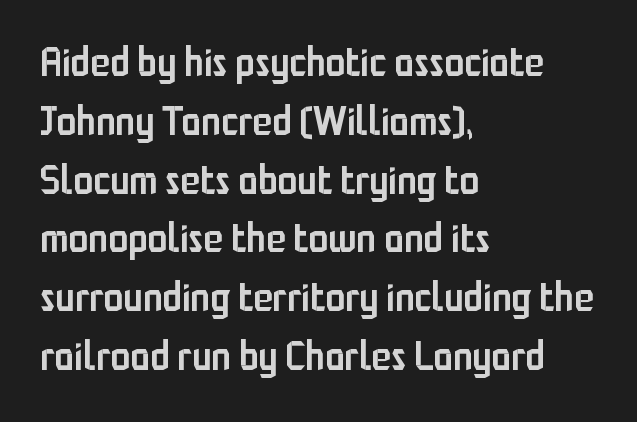
{"serif": "no", "italic": "no", "bold": "semi", "weight": "semibold", "width": "condensed", "stroke_contrast": "low", "x_height": "medium", "monospaced": "no", "underline": "no", "align": "left", "line_spacing": "normal", "line_spacing_ratio": 1.47, "letter_spacing": "normal", "letter_spacing_em": 0.0, "glyph_px": 40}
